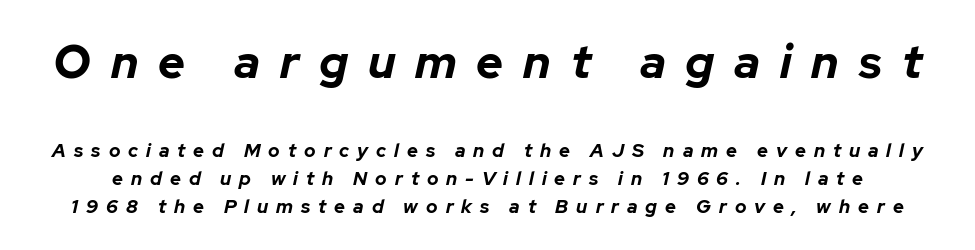
The image shows 47 px bold type, italic (leaning right); set normal line spacing (1.48x), unusually wide letter spacing (+0.42 em), not underlined; the first (top) block is 2.47x larger; low stroke contrast and a medium x-height.
